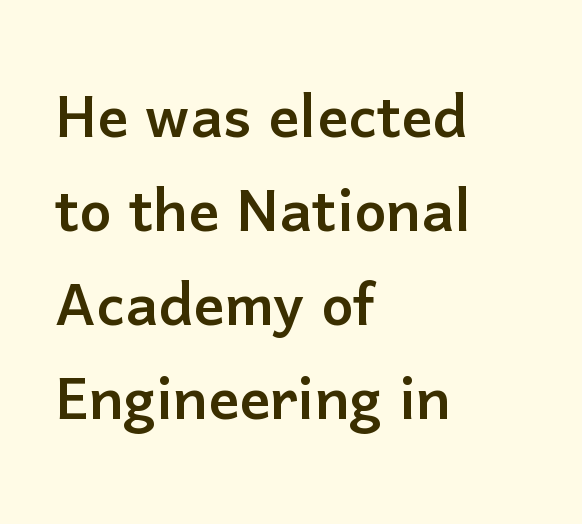
Q: Is the text italic (slanted)? A: No, it is upright.
Q: Is the typeface a serif or a sans-serif typeface? A: Sans-serif.
Q: Is the text underlined? A: No.
Q: How is the paragraph aligned? A: Left-aligned.
Q: Is the spacing between letters normal or unusually wide? A: Normal.
Q: Width (condensed, normal, or wide)? A: Normal.
Q: Stroke contrast? A: Low.
Q: x-height? A: Medium.
Q: Monospaced? A: No.
